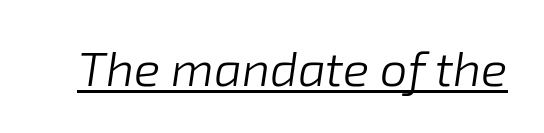
Q: Is the text bold? A: No.
Q: Is the text italic (slanted)? A: Yes, it leans right by about 8 degrees.
Q: Is the text underlined? A: Yes.
Q: Is the spacing between letters normal or unusually wide? A: Normal.
Q: Width (condensed, normal, or wide)? A: Normal.
Q: Stroke contrast? A: Low.
Q: x-height? A: Medium.
Q: Monospaced? A: No.
